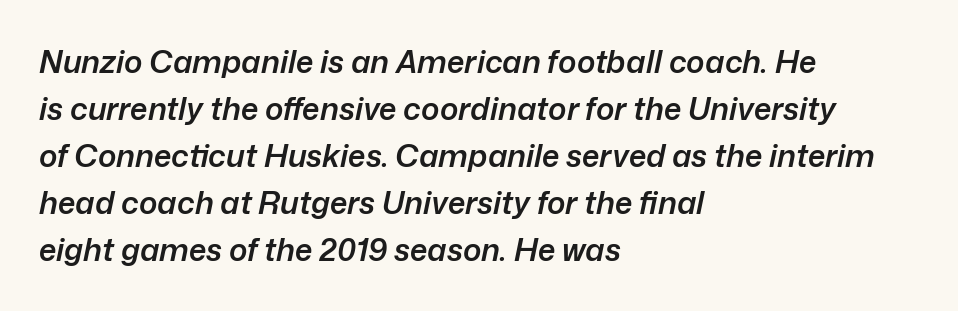
The image shows 31 px semibold type, italic (leaning right); set left-aligned, normal line spacing (1.52x), normal letter spacing, not underlined; low stroke contrast and a medium x-height.
